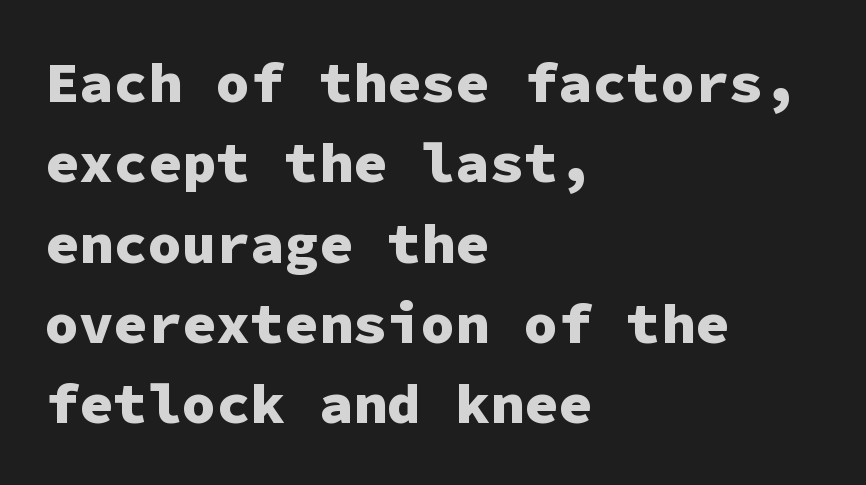
{"serif": "no", "italic": "no", "bold": "yes", "weight": "heavy", "width": "normal", "stroke_contrast": "low", "x_height": "medium", "monospaced": "yes", "underline": "no", "align": "left", "line_spacing": "normal", "line_spacing_ratio": 1.41, "letter_spacing": "normal", "letter_spacing_em": 0.0, "glyph_px": 57}
